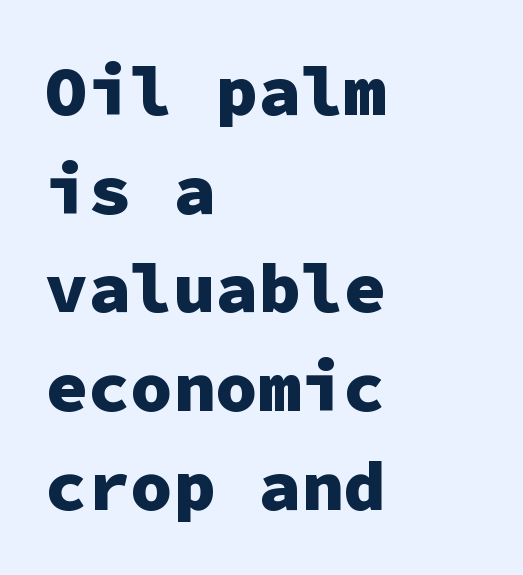
The image shows 71 px heavy sans-serif type, upright, monospaced; set left-aligned, normal line spacing (1.39x), normal letter spacing, not underlined; low stroke contrast and a medium x-height.
